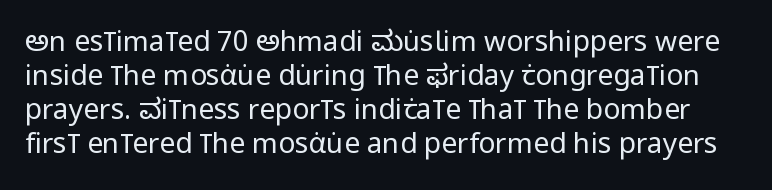
{"serif": "no", "italic": "no", "bold": "no", "weight": "regular", "width": "condensed", "stroke_contrast": "low", "x_height": "large", "monospaced": "no", "underline": "no", "line_spacing_ratio": 1.21, "letter_spacing": "normal", "letter_spacing_em": 0.0, "glyph_px": 28}
